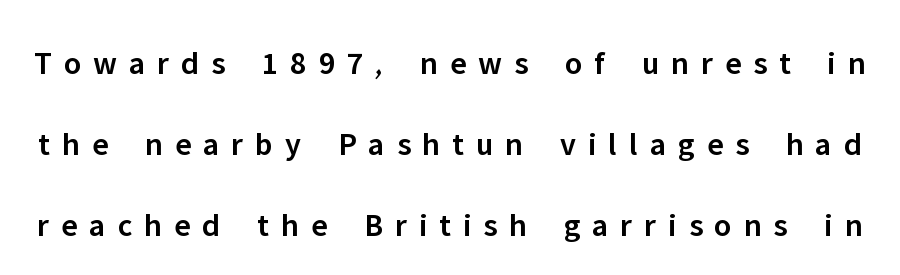
Q: Is the text bold? A: Semi-bold.
Q: Is the text italic (slanted)? A: No, it is upright.
Q: Is the typeface a serif or a sans-serif typeface? A: Sans-serif.
Q: Is the text underlined? A: No.
Q: Is the spacing between letters normal or unusually wide? A: Unusually wide.
Q: Is the spacing between lines tight, normal or loose? A: Loose.
Q: Width (condensed, normal, or wide)? A: Normal.
Q: Stroke contrast? A: Low.
Q: x-height? A: Medium.
Q: Monospaced? A: No.
